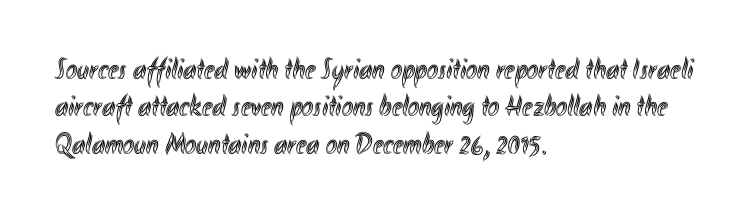
The image shows 30 px condensed type; set left-aligned, normal line spacing (1.25x), normal letter spacing, not underlined; a small x-height.
